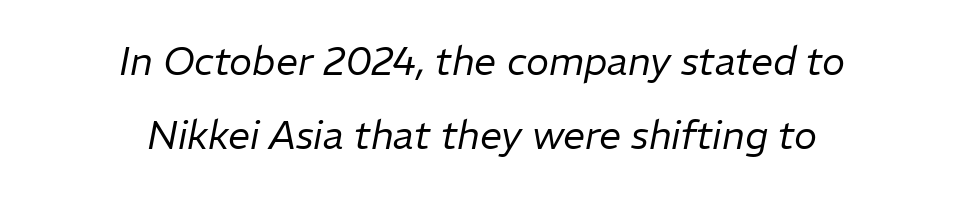
Q: Is the text bold? A: No.
Q: Is the text italic (slanted)? A: Yes, it leans right by about 11 degrees.
Q: Is the text underlined? A: No.
Q: How is the paragraph aligned? A: Centered.
Q: Is the spacing between letters normal or unusually wide? A: Normal.
Q: Is the spacing between lines tight, normal or loose? A: Loose.
Q: Width (condensed, normal, or wide)? A: Normal.
Q: Stroke contrast? A: Low.
Q: x-height? A: Medium.
Q: Monospaced? A: No.
